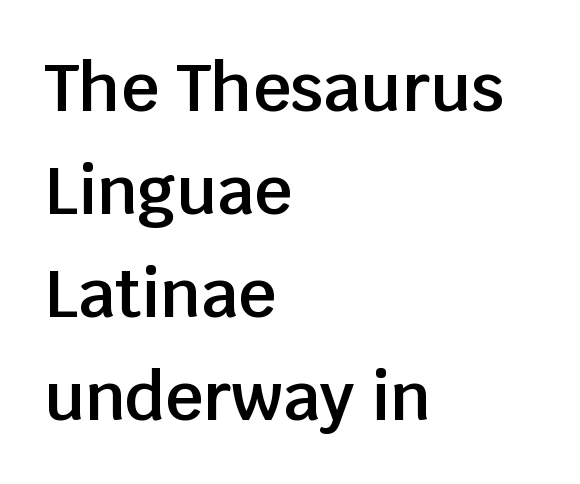
Each line starts at the same left margin while the right side varies. Do the characters align in a grid? No, the font is proportional. There is no visible air inserted between adjacent glyphs. Anything drawn beneath the words? Only blank space.
